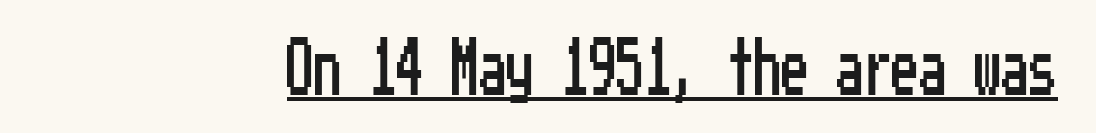
{"serif": "no", "italic": "no", "width": "condensed", "stroke_contrast": "low", "x_height": "medium", "underline": "yes", "letter_spacing": "normal", "letter_spacing_em": 0.0, "glyph_px": 55}
